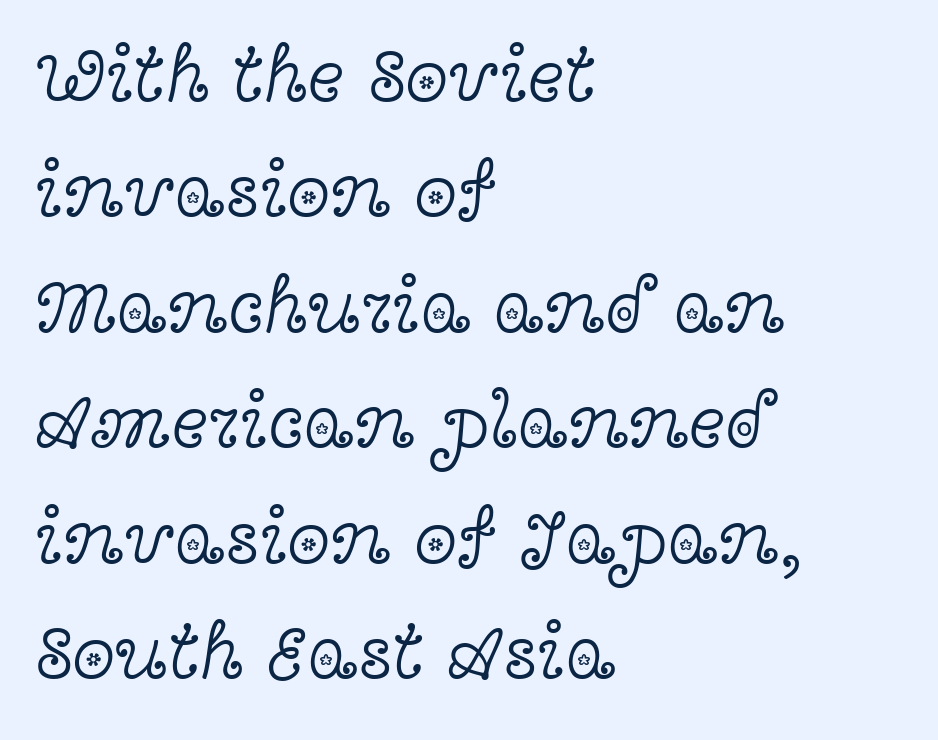
{"serif": "yes", "bold": "no", "weight": "light", "width": "wide", "x_height": "medium", "monospaced": "no", "underline": "no", "align": "left", "line_spacing": "normal", "line_spacing_ratio": 1.48, "letter_spacing": "normal", "letter_spacing_em": 0.0, "glyph_px": 78}
